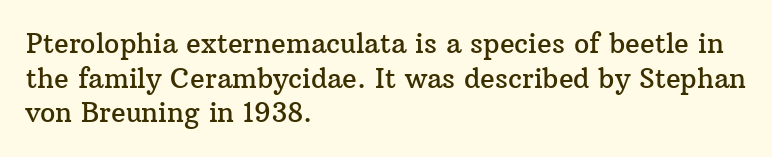
The image shows 27 px text type, upright; set left-aligned, normal line spacing (1.28x), normal letter spacing, not underlined.
